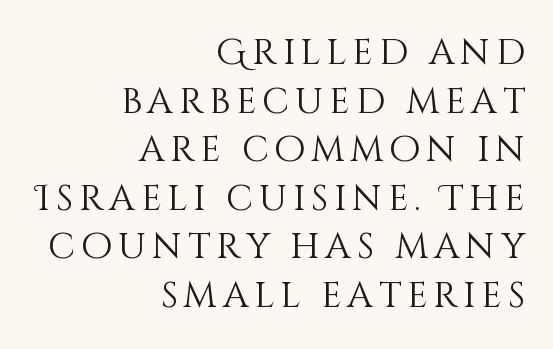
{"italic": "no", "bold": "no", "weight": "light", "width": "normal", "stroke_contrast": "medium", "x_height": "large", "monospaced": "no", "underline": "no", "align": "right", "line_spacing": "normal", "line_spacing_ratio": 1.35, "glyph_px": 36}
